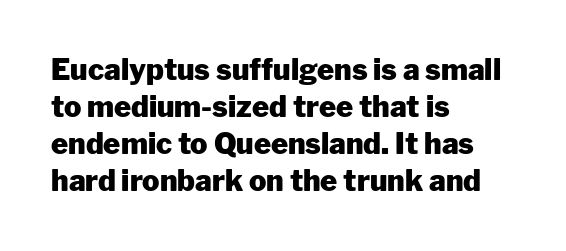
{"serif": "no", "italic": "no", "bold": "yes", "weight": "heavy", "width": "normal", "stroke_contrast": "low", "x_height": "medium", "monospaced": "no", "underline": "no", "align": "left", "line_spacing": "normal", "line_spacing_ratio": 1.28, "letter_spacing": "normal", "letter_spacing_em": 0.0, "glyph_px": 29}
